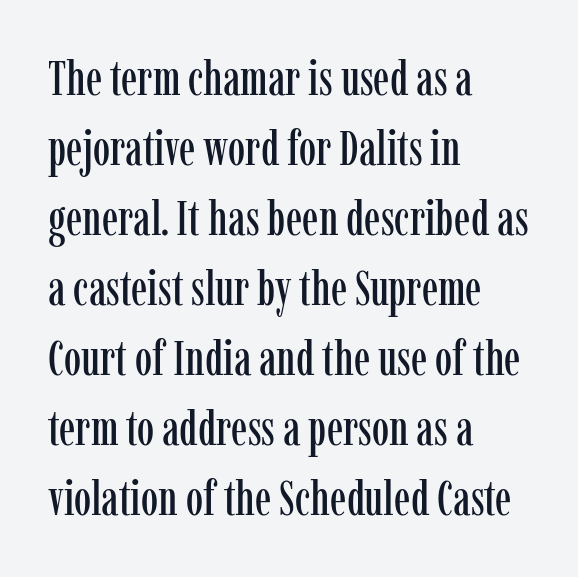
The specimen reads as upright at a glance. Varying glyph widths throughout — classic text-font behaviour. Short note: letters normally spaced. Examine the stroke ends and you'll spot serifs. Vertical spacing — default.
